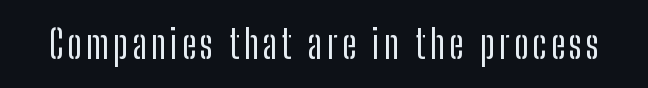
Bare-footed words on every line. Nope, no serifs anywhere on these letters. The rendering uses natural spacing where letterforms have individual widths. This sample uses an upright cut, with every glyph sitting square on the baseline.
